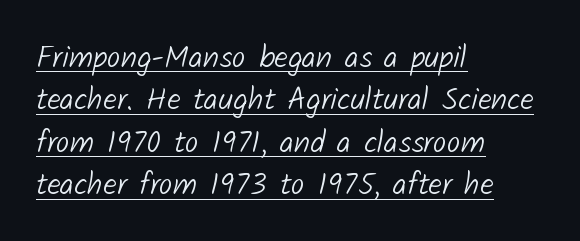
The image shows 31 px light sans-serif type; set left-aligned, normal line spacing (1.37x), normal letter spacing, underlined; low stroke contrast and a medium x-height.
